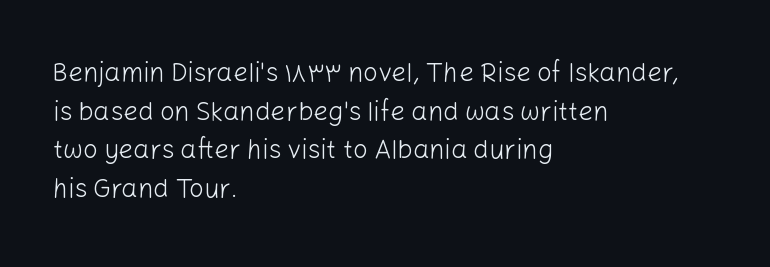
Posture: vertical. The weight tops out at a normal text grade. Words appear dense and cohesive because spacing is normal. If you drew a ruler down the left edge, every line would touch it. Line spacing here is normal. Underline: absent.
